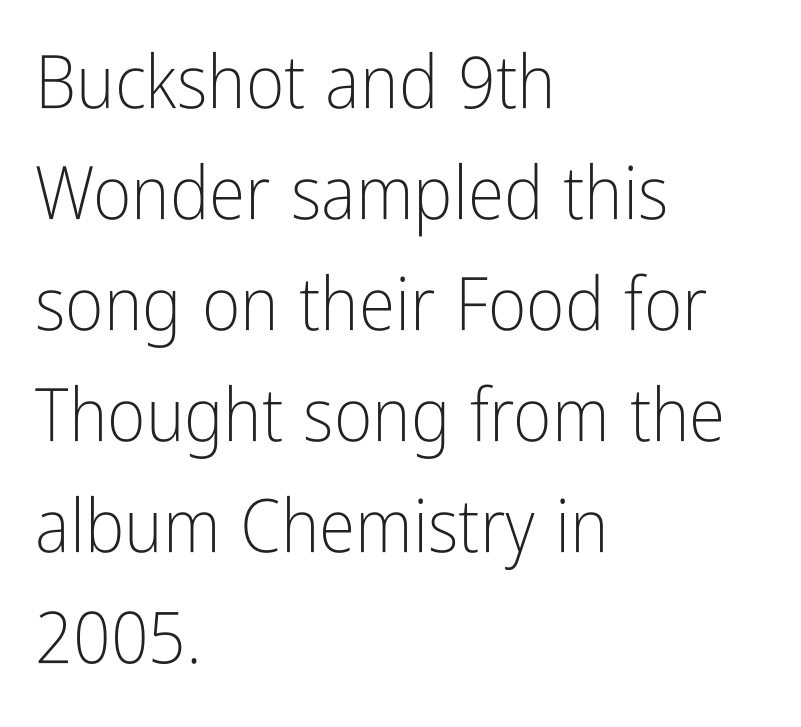
Q: Is the text bold? A: No.
Q: Is the text italic (slanted)? A: No, it is upright.
Q: Is the typeface a serif or a sans-serif typeface? A: Sans-serif.
Q: Is the text underlined? A: No.
Q: How is the paragraph aligned? A: Left-aligned.
Q: Is the spacing between letters normal or unusually wide? A: Normal.
Q: Is the spacing between lines tight, normal or loose? A: Normal.
Q: Width (condensed, normal, or wide)? A: Condensed.
Q: Stroke contrast? A: Low.
Q: x-height? A: Medium.
Q: Monospaced? A: No.
